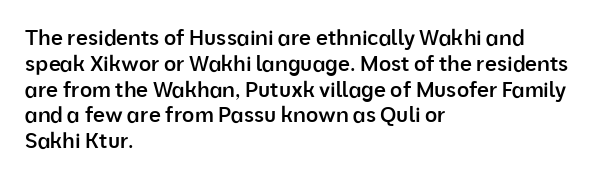
Q: Is the text bold? A: Semi-bold.
Q: Is the text italic (slanted)? A: No, it is upright.
Q: Is the text underlined? A: No.
Q: How is the paragraph aligned? A: Left-aligned.
Q: Is the spacing between letters normal or unusually wide? A: Normal.
